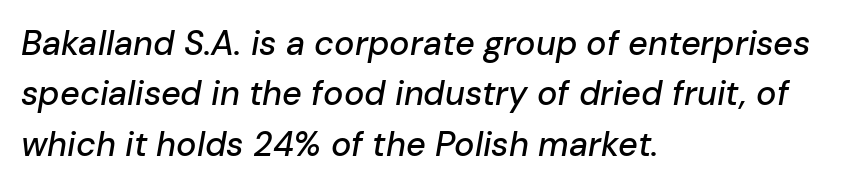
The image shows 34 px text type, italic (leaning right); set left-aligned, normal line spacing (1.48x), normal letter spacing, not underlined; low stroke contrast and a medium x-height.
